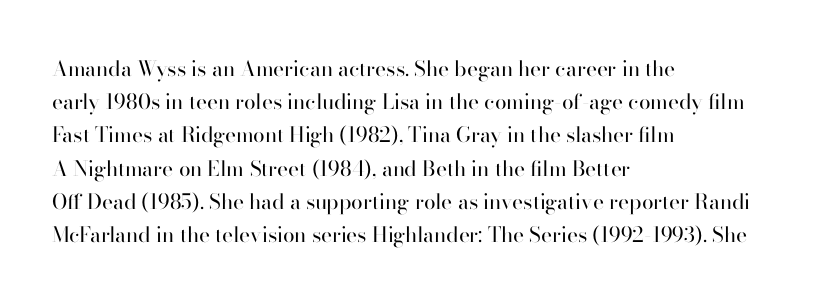
The face looks like a standard text weight, possibly lighter. Short and long lines alike share a common starting point at left. Vertically, the passage feels balanced, rows spaced as you'd expect. A bare baseline throughout the passage. Here the glyphs are tracked normally, forming tight word shapes.
